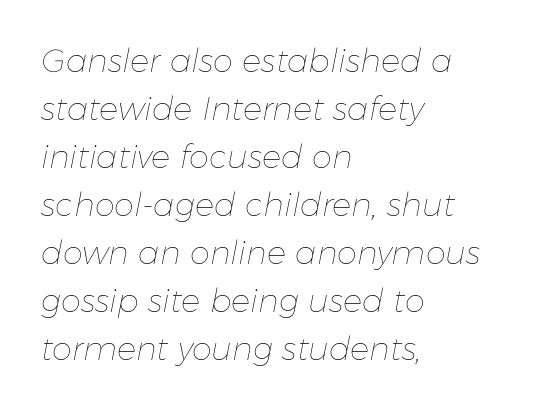
The image shows 32 px thin type, italic (leaning right); set left-aligned, normal line spacing (1.5x), normal letter spacing, not underlined; low stroke contrast and a medium x-height.
